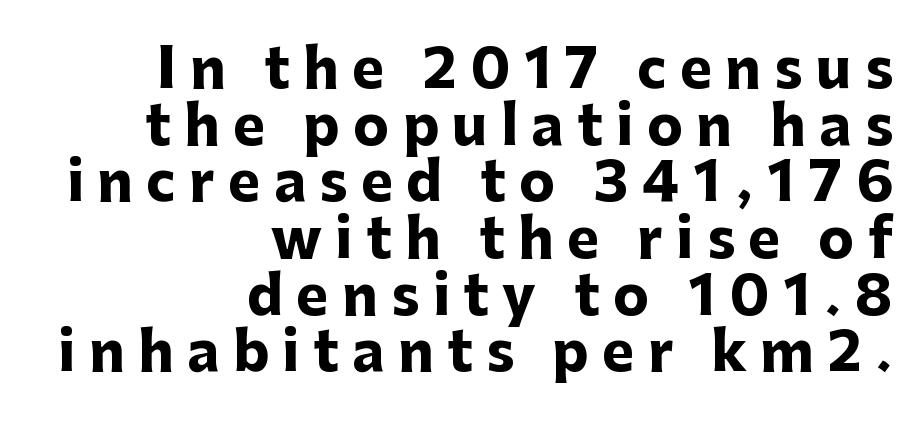
Q: Is the text bold? A: Yes.
Q: Is the text italic (slanted)? A: No, it is upright.
Q: Is the typeface a serif or a sans-serif typeface? A: Sans-serif.
Q: Is the text underlined? A: No.
Q: How is the paragraph aligned? A: Right-aligned.
Q: Is the spacing between letters normal or unusually wide? A: Unusually wide.
Q: Is the spacing between lines tight, normal or loose? A: Tight.
Q: Width (condensed, normal, or wide)? A: Normal.
Q: Stroke contrast? A: Low.
Q: x-height? A: Medium.
Q: Monospaced? A: No.
